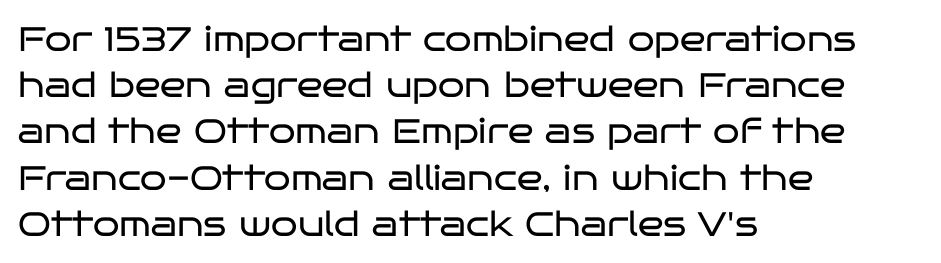
Q: Is the text bold? A: No.
Q: Is the text italic (slanted)? A: No, it is upright.
Q: Is the typeface a serif or a sans-serif typeface? A: Sans-serif.
Q: Is the text underlined? A: No.
Q: How is the paragraph aligned? A: Left-aligned.
Q: Is the spacing between letters normal or unusually wide? A: Normal.
Q: Is the spacing between lines tight, normal or loose? A: Normal.
Q: Width (condensed, normal, or wide)? A: Wide.
Q: Stroke contrast? A: Low.
Q: x-height? A: Large.
Q: Monospaced? A: No.
